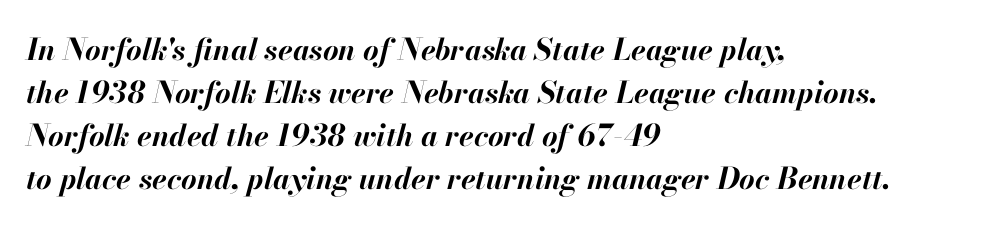
{"italic": "yes", "lean": "right", "slant_degrees": 13, "bold": "yes", "weight": "bold", "width": "normal", "stroke_contrast": "high", "x_height": "small", "monospaced": "no", "underline": "no", "align": "left", "line_spacing": "normal", "line_spacing_ratio": 1.43, "letter_spacing": "normal", "letter_spacing_em": 0.0, "glyph_px": 30}
